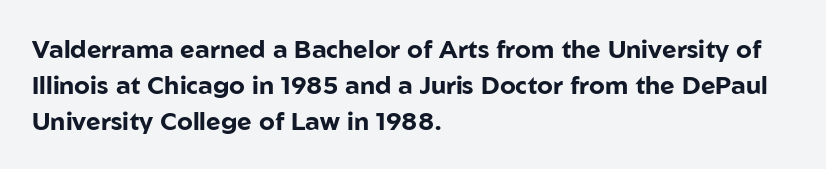
{"italic": "no", "bold": "yes", "underline": "no", "align": "left", "line_spacing": "normal", "line_spacing_ratio": 1.45, "letter_spacing": "normal", "letter_spacing_em": 0.0, "glyph_px": 25}
